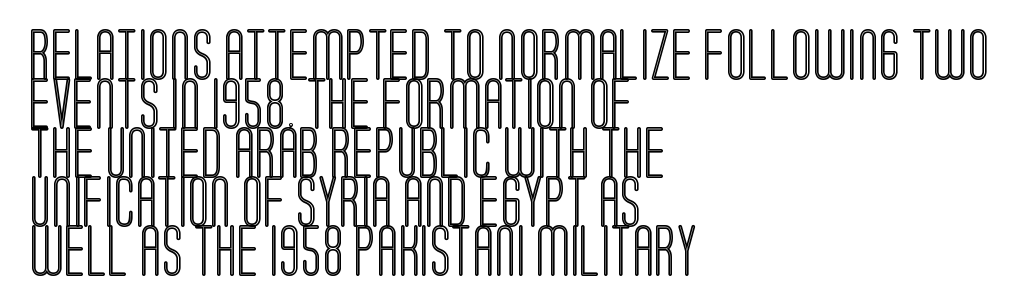
The image shows 51 px condensed type, upright; set left-aligned, tight line spacing (0.96x), normal letter spacing, not underlined; a large x-height.
